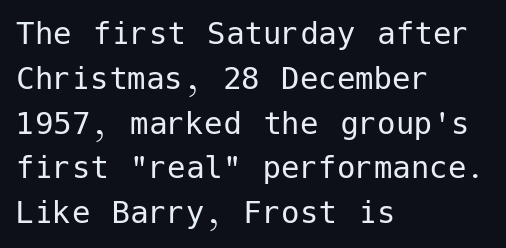
Has an underline been added? It has not. Classification — sans serif. Letter spacing: default. This rendering uses left alignment, leaving the right contour irregular. Is the stroke heavy? The answer is a plain regular-or-lighter.
